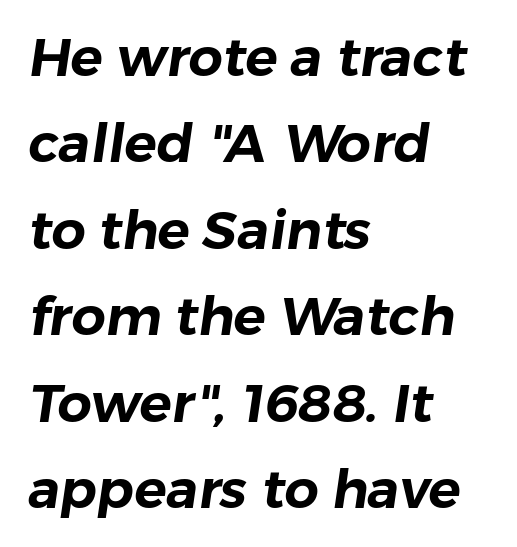
{"serif": "no", "width": "normal", "stroke_contrast": "low", "x_height": "medium", "monospaced": "no", "underline": "no", "align": "left", "line_spacing": "normal", "line_spacing_ratio": 1.6, "letter_spacing": "normal", "letter_spacing_em": 0.0, "glyph_px": 54}
